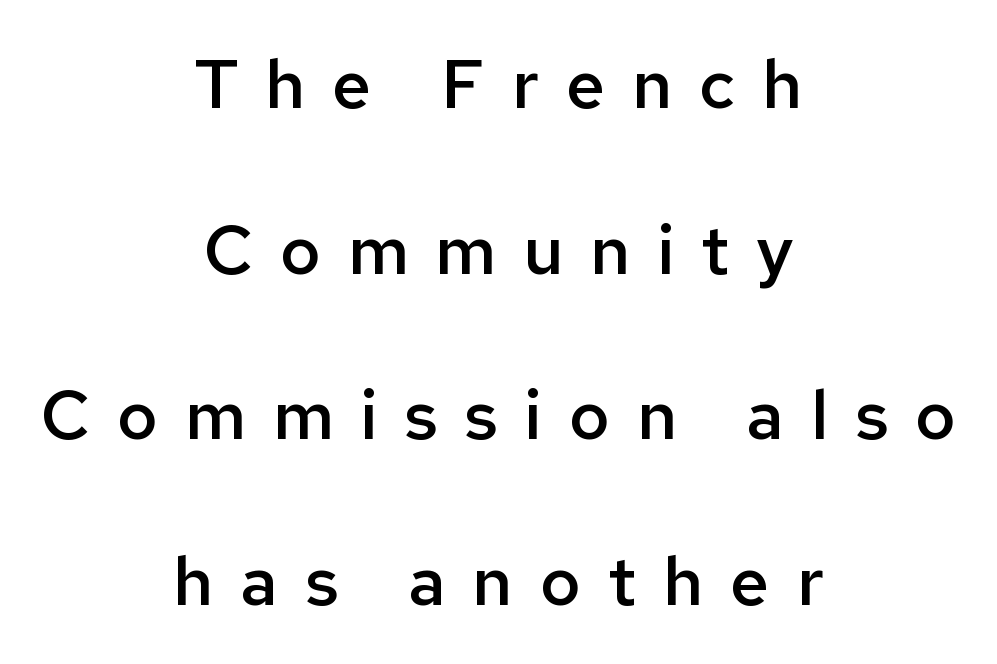
The image shows 69 px semibold sans-serif type, upright; set centered, loose line spacing (2.4x), unusually wide letter spacing (+0.39 em), not underlined; low stroke contrast and a medium x-height.
